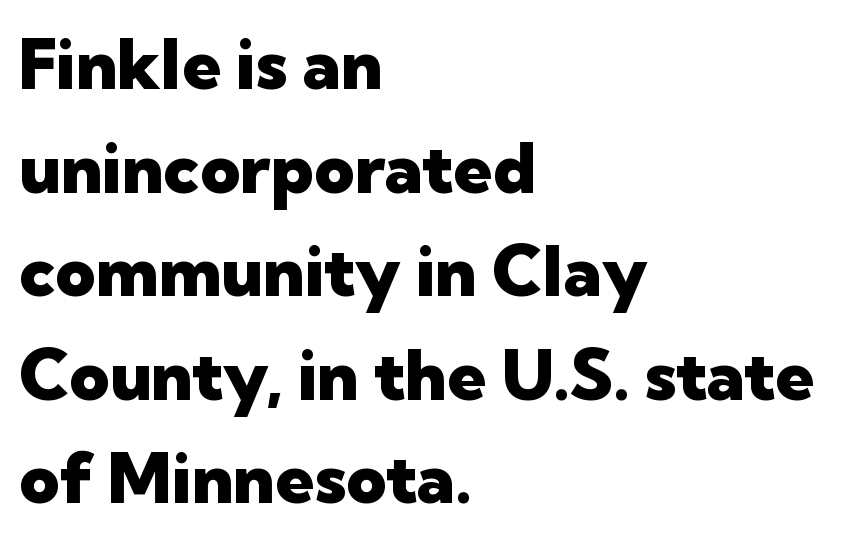
Q: Is the text bold? A: Yes.
Q: Is the text italic (slanted)? A: No, it is upright.
Q: Is the typeface a serif or a sans-serif typeface? A: Sans-serif.
Q: Is the text underlined? A: No.
Q: How is the paragraph aligned? A: Left-aligned.
Q: Is the spacing between letters normal or unusually wide? A: Normal.
Q: Is the spacing between lines tight, normal or loose? A: Normal.
Q: Width (condensed, normal, or wide)? A: Normal.
Q: Stroke contrast? A: Low.
Q: x-height? A: Medium.
Q: Monospaced? A: No.
